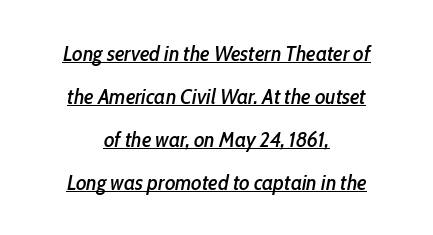
The image shows 22 px text type, italic (leaning right); set centered, loose line spacing (1.95x), normal letter spacing, underlined.
